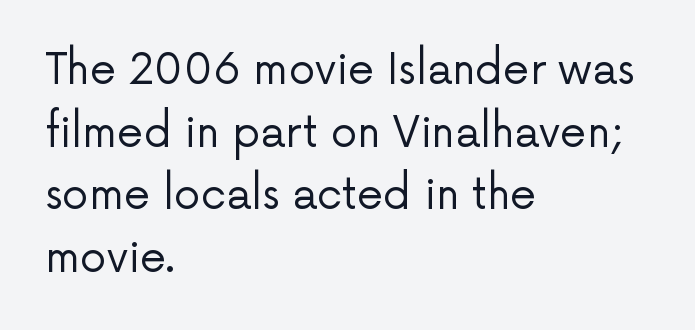
Stroke mass is kept to a normal reading level or below. The rendering shows plain stroke endings on the letterforms — a sans-serif design. Notice how the stems are strictly vertical — no italics here. The passage shown is not underscored anywhere.
